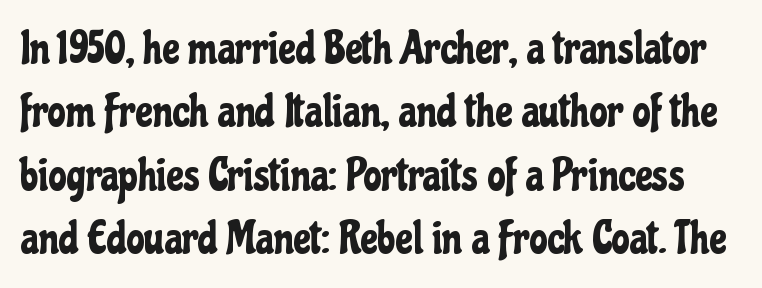
Leading matches the norm, producing a regular column. These lines are rendered in a variable-pitch font. Type without underlining. This is roman type, the default non-slanted kind.
